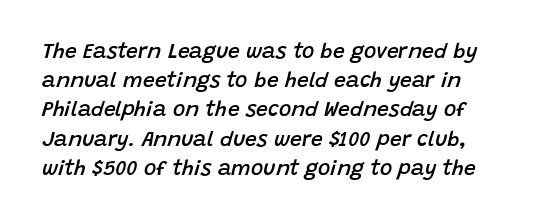
The image shows 21 px text type, italic (leaning right); set normal line spacing (1.39x), normal letter spacing, not underlined.
